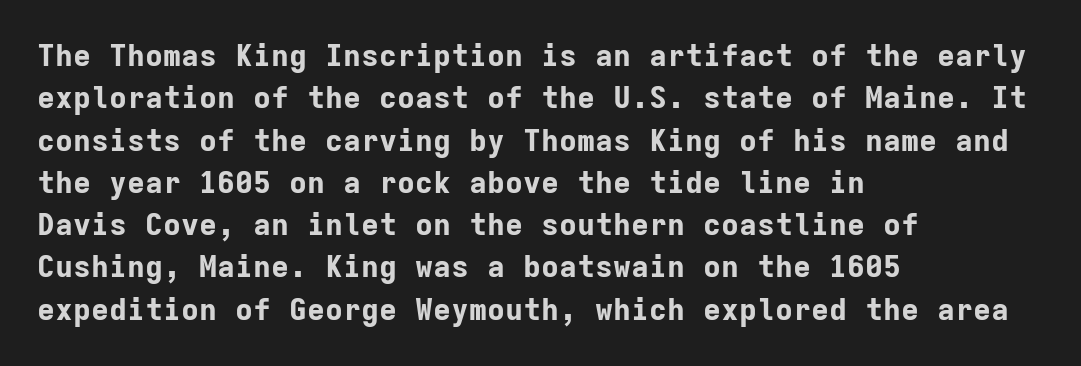
{"serif": "no", "italic": "no", "bold": "yes", "weight": "bold", "width": "normal", "stroke_contrast": "low", "x_height": "medium", "monospaced": "yes", "underline": "no", "align": "left", "line_spacing": "normal", "line_spacing_ratio": 1.41, "letter_spacing": "normal", "letter_spacing_em": 0.0, "glyph_px": 30}
